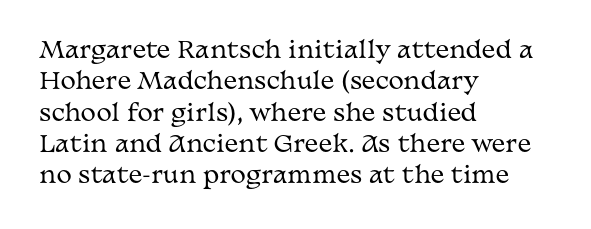
The image shows 23 px text type, upright; set left-aligned, normal line spacing (1.36x), normal letter spacing, not underlined.
